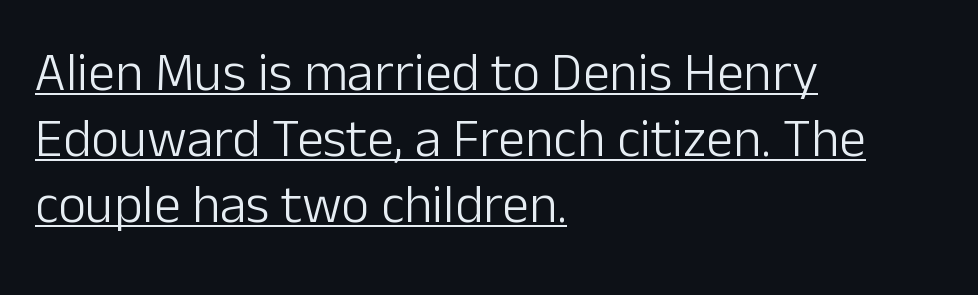
{"serif": "no", "italic": "no", "bold": "no", "weight": "light", "width": "normal", "stroke_contrast": "low", "x_height": "medium", "monospaced": "no", "underline": "yes", "align": "left", "line_spacing_ratio": 1.22, "letter_spacing": "normal", "letter_spacing_em": 0.0, "glyph_px": 54}
